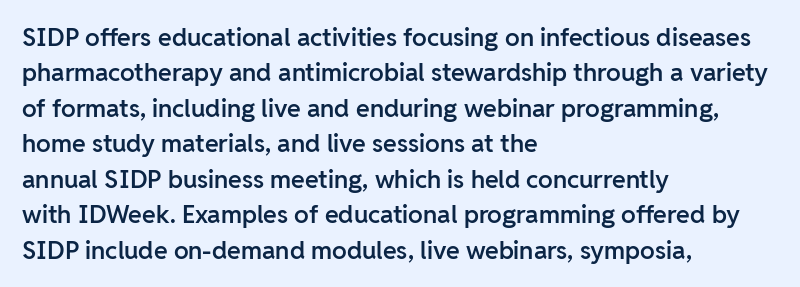
Every letter is mildly thick-stroked: semibold rather than bold. The passage is arranged the way most books set body copy — flush left. The axis of the letterforms is exactly vertical. The rendering uses a moderate line-height, typical for paragraphs.
